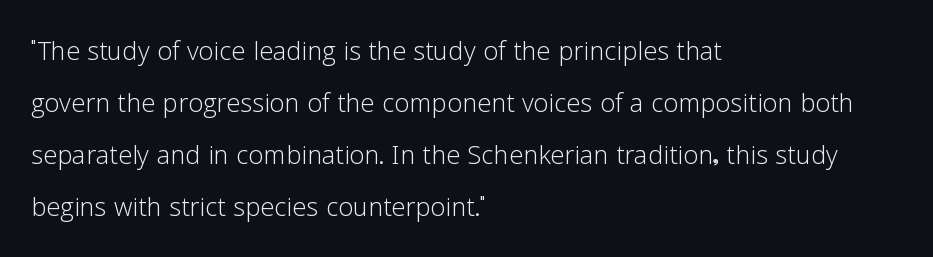
{"serif": "no", "italic": "no", "bold": "no", "weight": "light", "width": "normal", "stroke_contrast": "low", "x_height": "medium", "monospaced": "no", "underline": "no", "align": "left", "line_spacing": "normal", "line_spacing_ratio": 1.53, "letter_spacing": "normal", "letter_spacing_em": 0.0, "glyph_px": 34}
